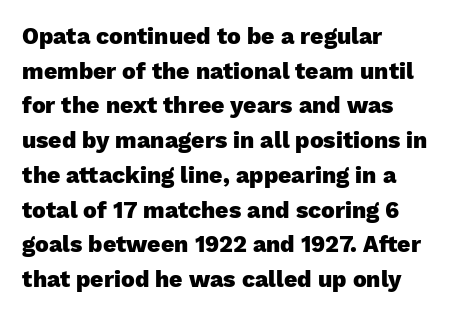
The image shows 23 px bold type, upright; set left-aligned, normal line spacing (1.51x), normal letter spacing, not underlined.
